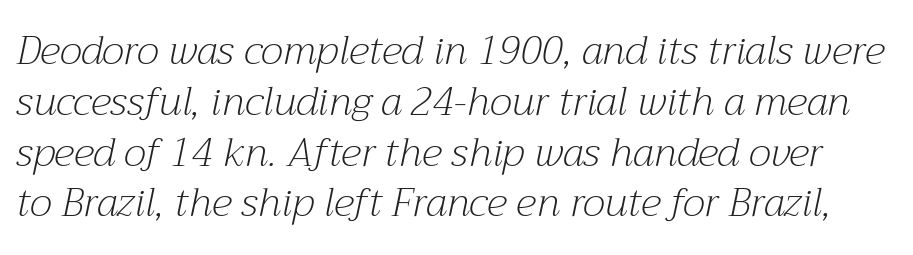
{"serif": "yes", "italic": "yes", "lean": "right", "slant_degrees": 12, "bold": "no", "weight": "light", "width": "normal", "stroke_contrast": "medium", "x_height": "medium", "monospaced": "no", "underline": "no", "line_spacing": "normal", "line_spacing_ratio": 1.27, "letter_spacing": "normal", "letter_spacing_em": 0.0, "glyph_px": 40}
